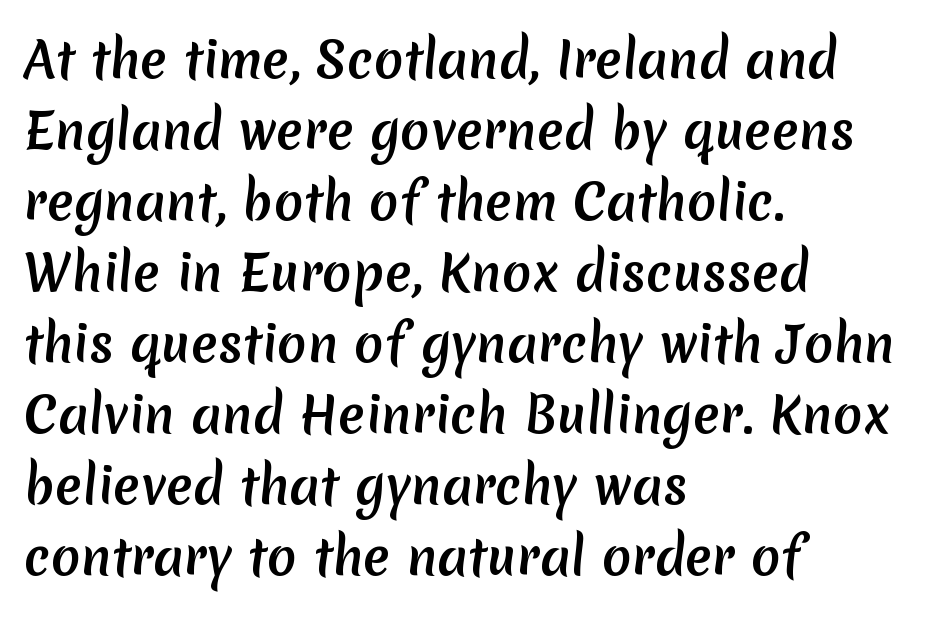
The image shows 49 px sans-serif type; set left-aligned, normal line spacing (1.45x), normal letter spacing, not underlined; medium stroke contrast and a medium x-height.
